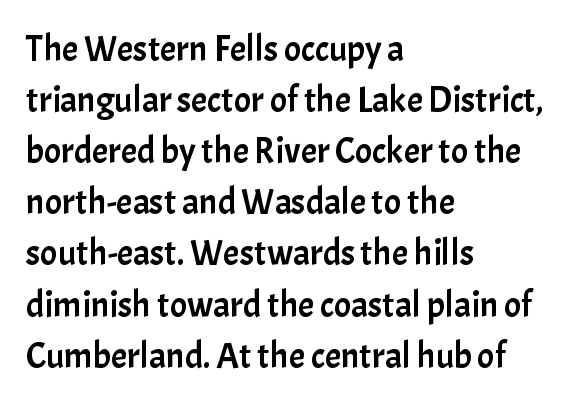
Q: Is the text italic (slanted)? A: No, it is upright.
Q: Is the typeface a serif or a sans-serif typeface? A: Sans-serif.
Q: Is the text underlined? A: No.
Q: How is the paragraph aligned? A: Left-aligned.
Q: Is the spacing between letters normal or unusually wide? A: Normal.
Q: Is the spacing between lines tight, normal or loose? A: Normal.
Q: Width (condensed, normal, or wide)? A: Normal.
Q: Stroke contrast? A: Low.
Q: x-height? A: Medium.
Q: Monospaced? A: No.
